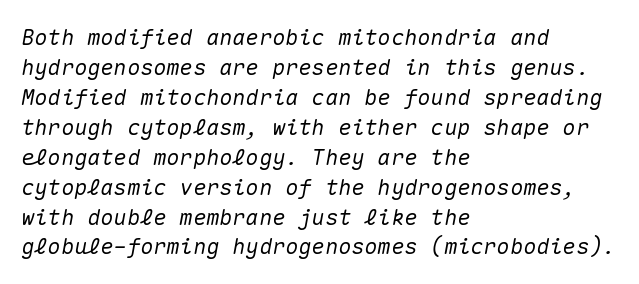
Q: Is the text italic (slanted)? A: Yes, it leans right by about 10 degrees.
Q: Is the text underlined? A: No.
Q: How is the paragraph aligned? A: Left-aligned.
Q: Is the spacing between letters normal or unusually wide? A: Normal.
Q: Is the spacing between lines tight, normal or loose? A: Normal.
